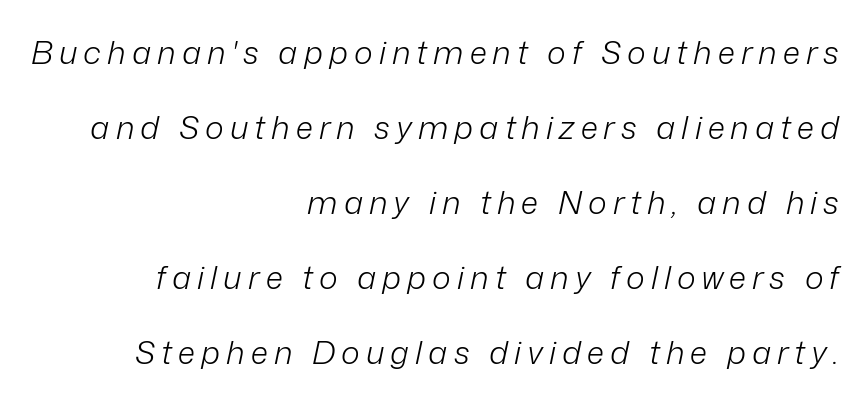
The designer dialed line spacing up above the default. Stems here are at most as thick as an everyday book face. Plain, unruled lines of type. Looks like regular typesetting: each glyph gets only the width it needs.
